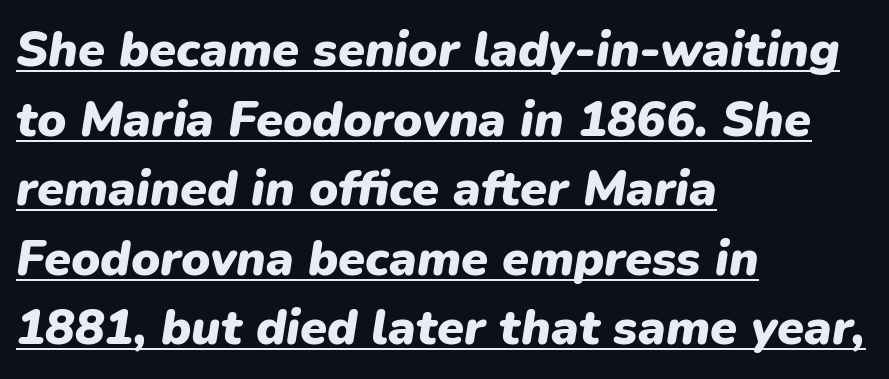
Q: Is the text bold? A: Yes.
Q: Is the text italic (slanted)? A: Yes, it leans right by about 9 degrees.
Q: Is the text underlined? A: Yes.
Q: How is the paragraph aligned? A: Left-aligned.
Q: Is the spacing between letters normal or unusually wide? A: Normal.
Q: Is the spacing between lines tight, normal or loose? A: Normal.
Q: Width (condensed, normal, or wide)? A: Normal.
Q: Stroke contrast? A: Low.
Q: x-height? A: Medium.
Q: Monospaced? A: No.
